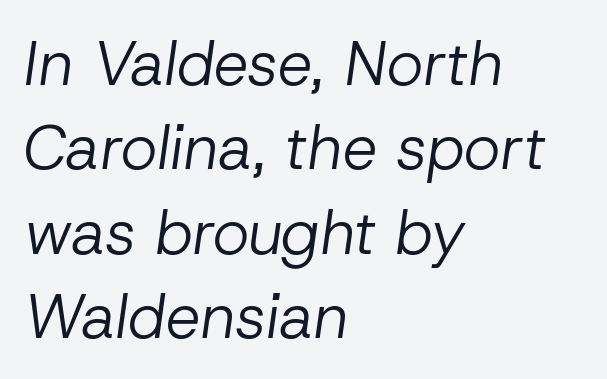
{"italic": "yes", "lean": "right", "slant_degrees": 8, "bold": "no", "weight": "regular", "width": "normal", "stroke_contrast": "low", "x_height": "medium", "monospaced": "no", "underline": "no", "align": "left", "line_spacing": "normal", "line_spacing_ratio": 1.36, "letter_spacing": "normal", "letter_spacing_em": 0.0, "glyph_px": 62}
